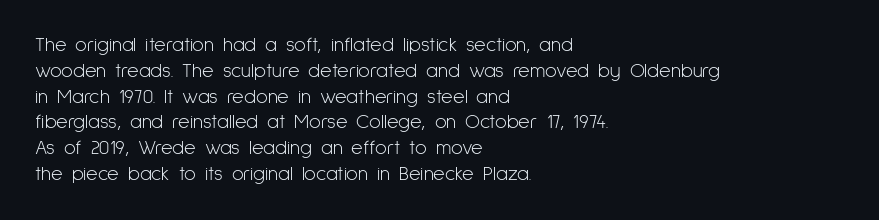
The image shows 20 px text type, upright; set left-aligned, normal line spacing (1.29x), normal letter spacing, not underlined.
